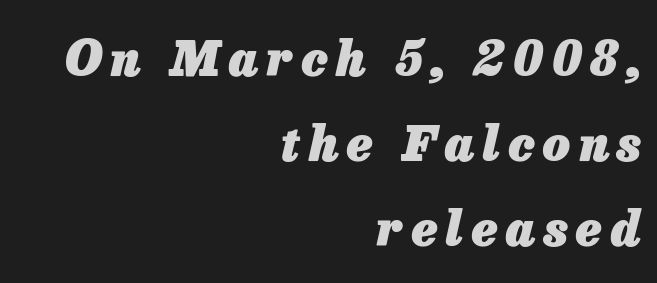
The image shows 48 px heavy type, italic (leaning right); set right-aligned, line spacing 1.77x, not underlined; low stroke contrast and a medium x-height.
